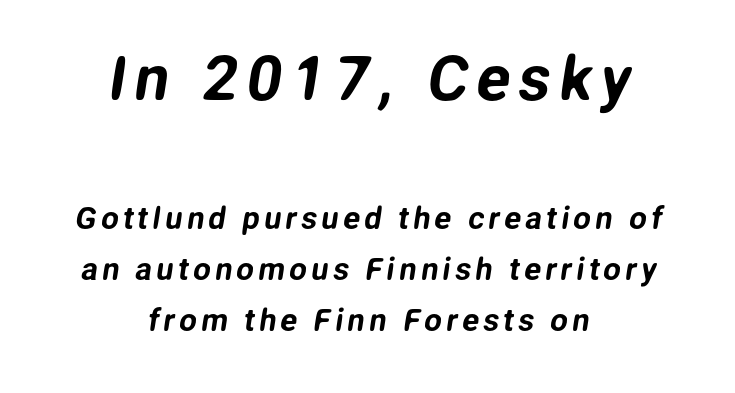
Q: Is the typeface a serif or a sans-serif typeface? A: Sans-serif.
Q: Is the text underlined? A: No.
Q: How is the paragraph aligned? A: Centered.
Q: Is the spacing between lines tight, normal or loose? A: Normal.
Q: Which block of text is set in a larger size, the first (top) or the second (bottom)? A: The first (top) one.
Q: Width (condensed, normal, or wide)? A: Normal.
Q: Stroke contrast? A: Low.
Q: x-height? A: Medium.
Q: Monospaced? A: No.
